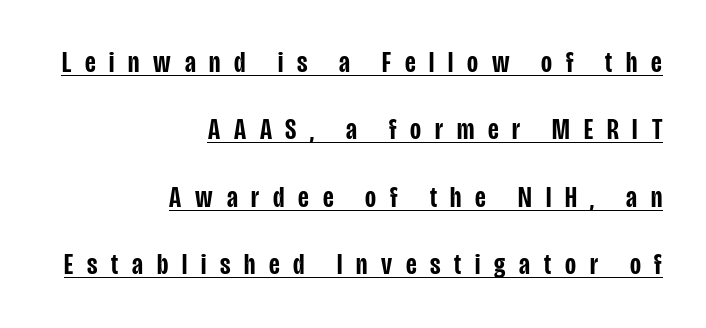
Q: Is the text bold? A: Semi-bold.
Q: Is the text italic (slanted)? A: No, it is upright.
Q: Is the typeface a serif or a sans-serif typeface? A: Sans-serif.
Q: Is the text underlined? A: Yes.
Q: How is the paragraph aligned? A: Right-aligned.
Q: Is the spacing between letters normal or unusually wide? A: Unusually wide.
Q: Is the spacing between lines tight, normal or loose? A: Loose.
Q: Width (condensed, normal, or wide)? A: Condensed.
Q: Stroke contrast? A: Low.
Q: x-height? A: Large.
Q: Monospaced? A: No.
